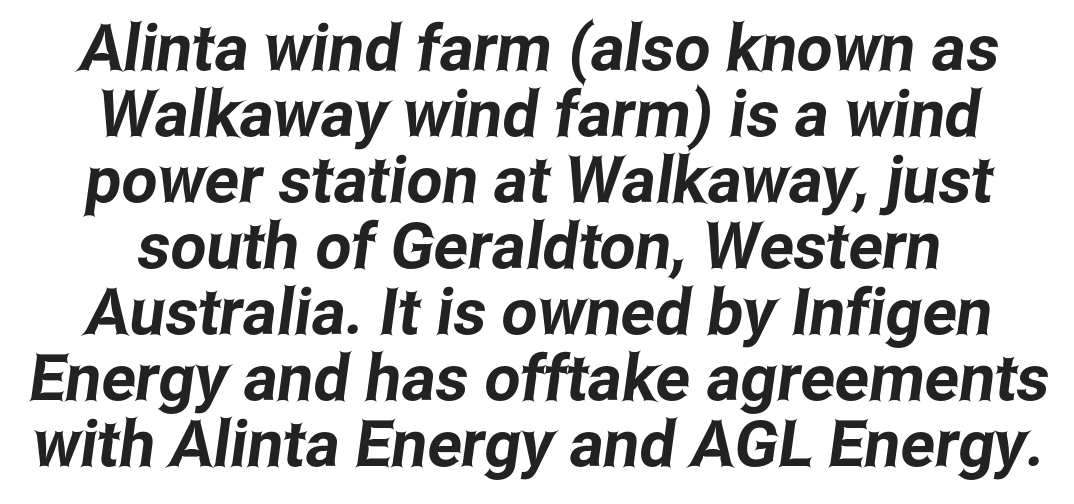
The image shows 64 px condensed sans-serif type; set tight line spacing (1.03x), normal letter spacing, not underlined; low stroke contrast and a medium x-height.
